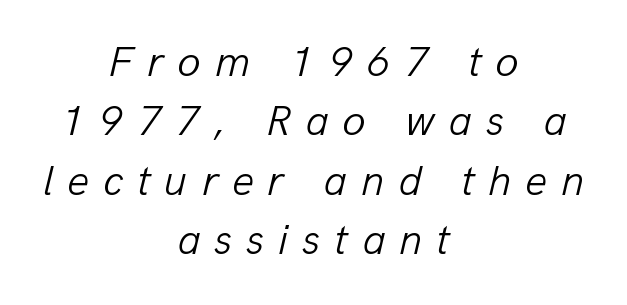
{"italic": "yes", "lean": "right", "slant_degrees": 13, "bold": "no", "weight": "light", "width": "normal", "stroke_contrast": "low", "x_height": "medium", "monospaced": "no", "underline": "no", "align": "center", "line_spacing": "normal", "line_spacing_ratio": 1.38, "letter_spacing": "wide", "letter_spacing_em": 0.32, "glyph_px": 43}
